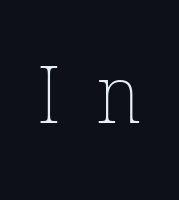
The image shows 80 px thin type; set unusually wide letter spacing (+0.44 em), not underlined; low stroke contrast and a medium x-height.
